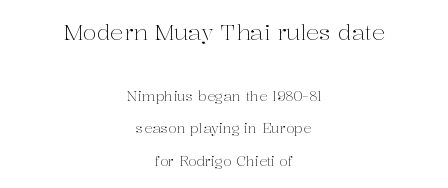
{"italic": "no", "bold": "no", "underline": "no", "align": "center", "line_spacing": "loose", "line_spacing_ratio": 2.32, "letter_spacing": "normal", "letter_spacing_em": 0.0, "larger_block": "first", "size_ratio": 1.57, "glyph_px": 22}
